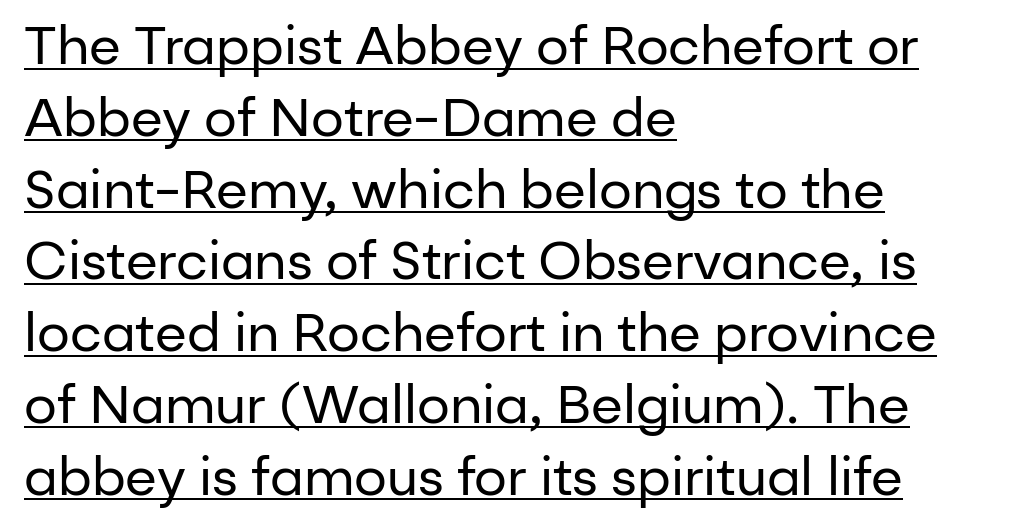
Q: Is the text bold? A: No.
Q: Is the text italic (slanted)? A: No, it is upright.
Q: Is the typeface a serif or a sans-serif typeface? A: Sans-serif.
Q: Is the text underlined? A: Yes.
Q: How is the paragraph aligned? A: Left-aligned.
Q: Is the spacing between letters normal or unusually wide? A: Normal.
Q: Is the spacing between lines tight, normal or loose? A: Normal.
Q: Width (condensed, normal, or wide)? A: Normal.
Q: Stroke contrast? A: Low.
Q: x-height? A: Medium.
Q: Monospaced? A: No.
